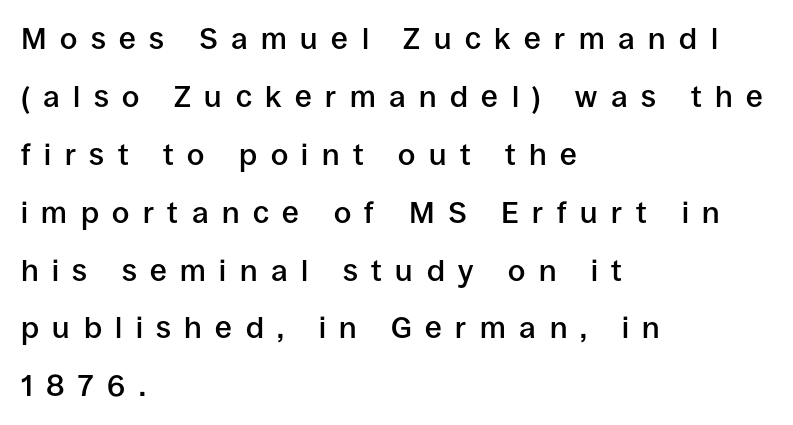
{"serif": "no", "italic": "no", "bold": "semi", "weight": "semibold", "width": "normal", "stroke_contrast": "low", "x_height": "large", "monospaced": "no", "underline": "no", "align": "left", "line_spacing": "loose", "line_spacing_ratio": 1.93, "letter_spacing": "wide", "letter_spacing_em": 0.45, "glyph_px": 30}
